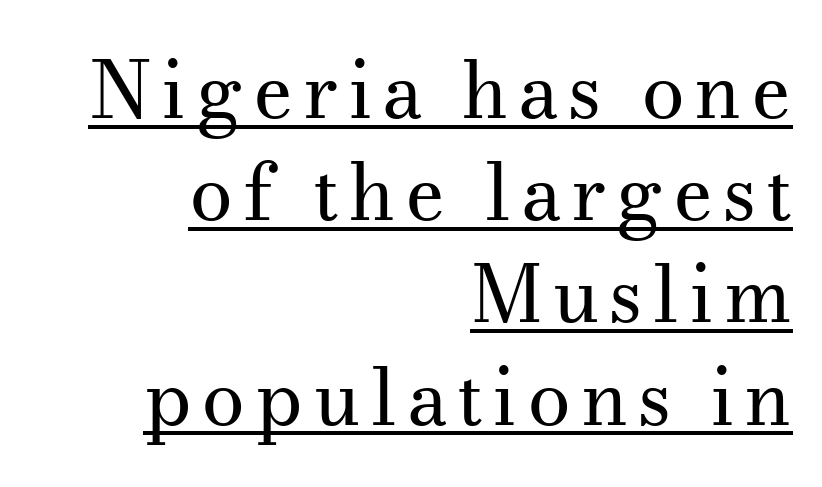
{"serif": "yes", "italic": "no", "bold": "no", "weight": "regular", "width": "normal", "stroke_contrast": "medium", "x_height": "small", "monospaced": "no", "underline": "yes", "align": "right", "line_spacing": "normal", "line_spacing_ratio": 1.31, "glyph_px": 78}
